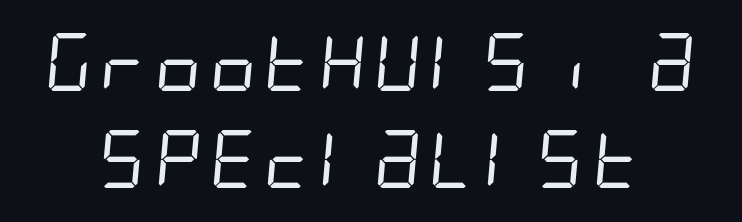
The image shows 58 px regular-weight, condensed sans-serif type; set centered, normal line spacing (1.68x), normal letter spacing, not underlined; low stroke contrast and a large x-height.
